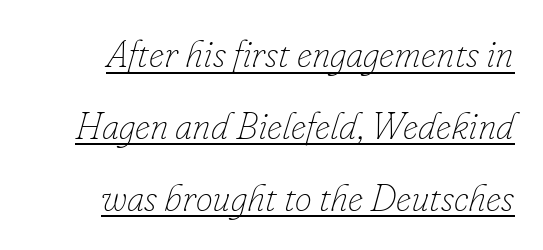
Q: Is the text bold? A: No.
Q: Is the text italic (slanted)? A: Yes, it leans right by about 16 degrees.
Q: Is the text underlined? A: Yes.
Q: Is the spacing between letters normal or unusually wide? A: Normal.
Q: Width (condensed, normal, or wide)? A: Normal.
Q: Stroke contrast? A: Low.
Q: x-height? A: Small.
Q: Monospaced? A: No.
